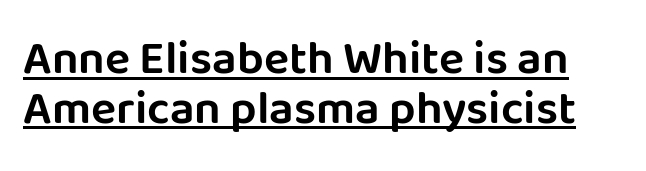
{"serif": "no", "italic": "no", "width": "normal", "stroke_contrast": "low", "x_height": "large", "monospaced": "no", "underline": "yes", "line_spacing": "tight", "line_spacing_ratio": 1.06, "letter_spacing": "normal", "letter_spacing_em": 0.0, "glyph_px": 47}
